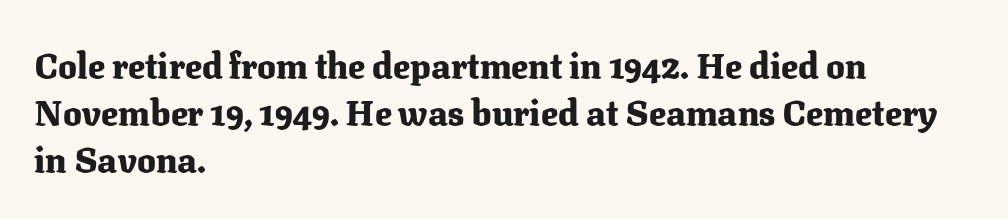
How would I describe the line gaps? Plain and ordinary. The rendering uses a bold face; every stroke is thick and dark. Typeset ragged right — the left edge is the straight one. Clear beneath every line of the passage. Looks like regular typesetting: each glyph gets only the width it needs.
